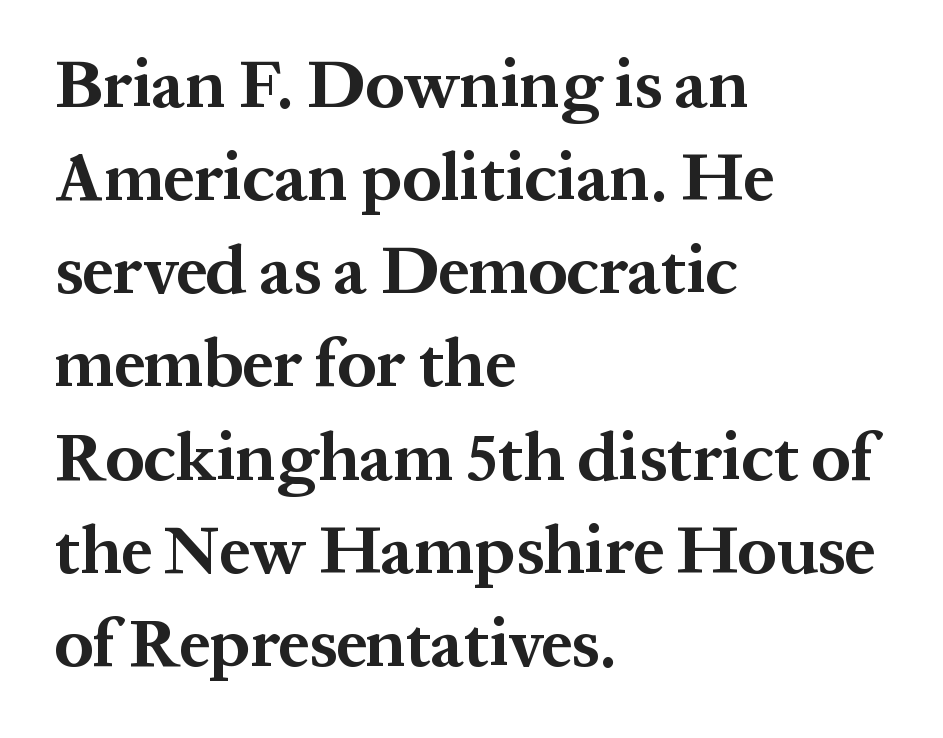
Chunky letters — that's bold for sure. The rendering uses a moderate line-height, typical for paragraphs. Classification — serif. Here the designer chose a conventional face with non-uniform glyph widths. Italic: no, the glyphs are upright roman.
